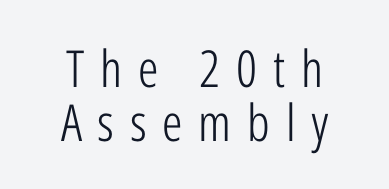
{"serif": "no", "italic": "no", "bold": "no", "weight": "light", "width": "condensed", "stroke_contrast": "low", "x_height": "medium", "monospaced": "no", "underline": "no", "align": "center", "line_spacing": "tight", "line_spacing_ratio": 1.06, "letter_spacing": "wide", "letter_spacing_em": 0.31, "glyph_px": 51}
